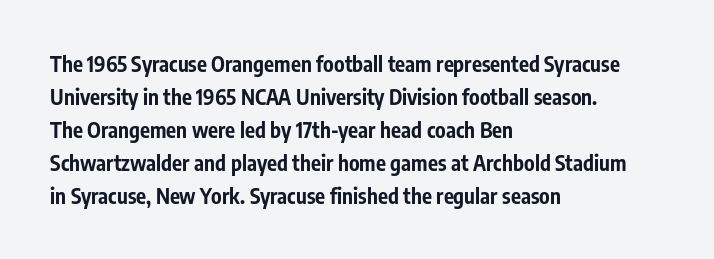
The sample has been set heavy, in full bold. Any mark beneath the type? The region is blank. The ragged edge is on the right, which tells us the setting is flush left. This sample uses plain, unmodified letter spacing. Posture: vertical. Does the leading feel generous? No, just average.
